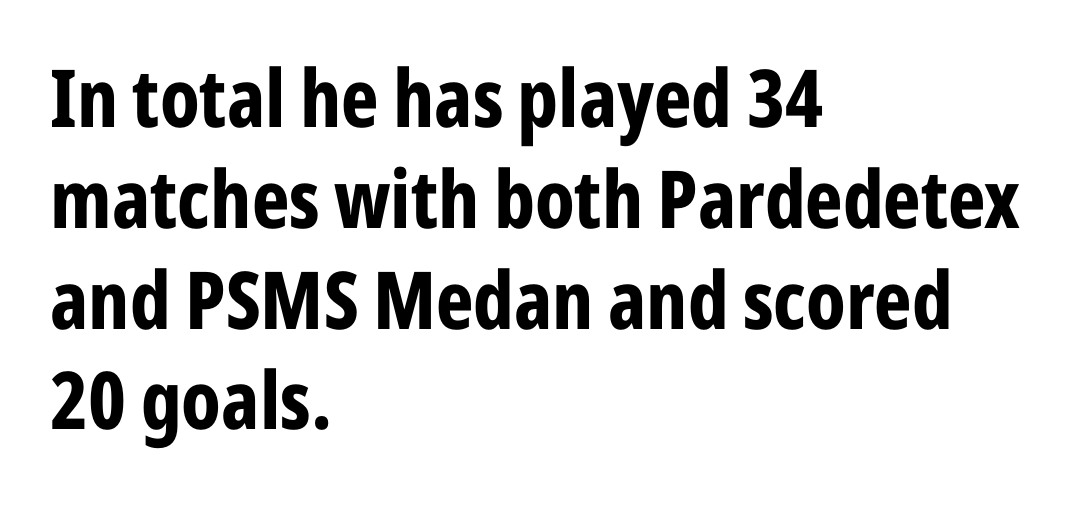
{"serif": "no", "italic": "no", "bold": "yes", "weight": "bold", "width": "condensed", "stroke_contrast": "low", "x_height": "medium", "monospaced": "no", "underline": "no", "align": "left", "line_spacing": "normal", "line_spacing_ratio": 1.26, "letter_spacing": "normal", "letter_spacing_em": 0.0, "glyph_px": 80}
